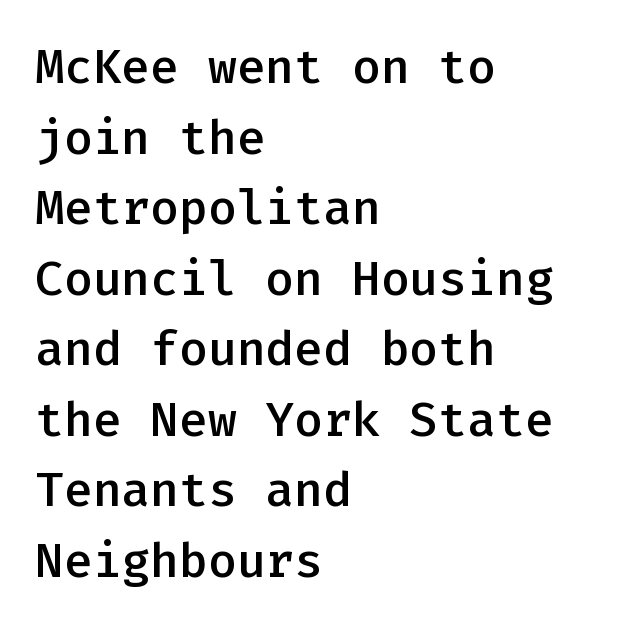
{"serif": "no", "italic": "no", "bold": "semi", "weight": "semibold", "width": "normal", "stroke_contrast": "low", "x_height": "medium", "monospaced": "yes", "underline": "no", "align": "left", "line_spacing": "normal", "line_spacing_ratio": 1.47, "letter_spacing": "normal", "letter_spacing_em": 0.0, "glyph_px": 48}
